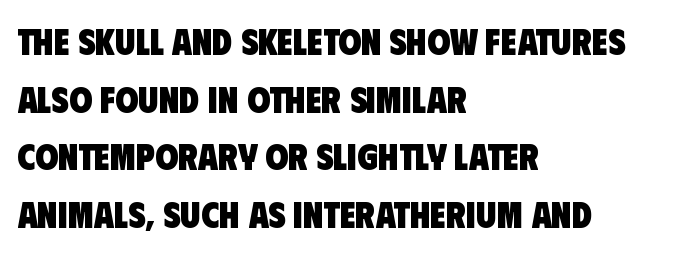
The image shows 37 px heavy, condensed sans-serif type; set left-aligned, normal line spacing (1.56x), normal letter spacing, not underlined; low stroke contrast and a large x-height.
